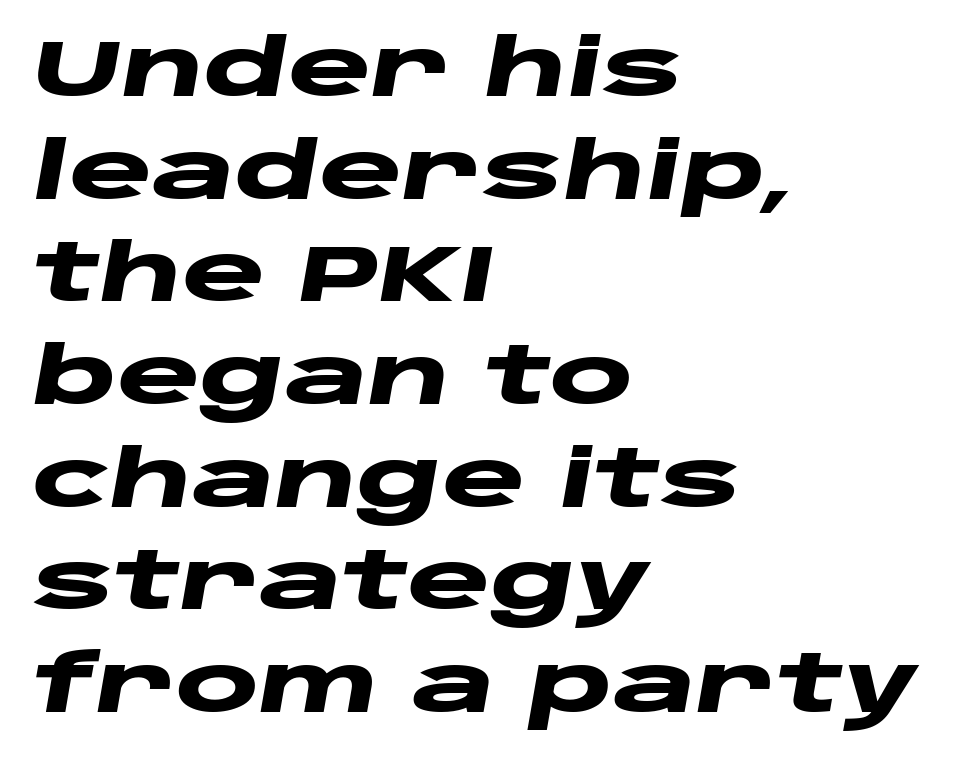
Q: Is the text bold? A: Yes.
Q: Is the text italic (slanted)? A: Yes, it leans right by about 10 degrees.
Q: Is the text underlined? A: No.
Q: How is the paragraph aligned? A: Left-aligned.
Q: Is the spacing between letters normal or unusually wide? A: Normal.
Q: Is the spacing between lines tight, normal or loose? A: Normal.
Q: Width (condensed, normal, or wide)? A: Wide.
Q: Stroke contrast? A: Low.
Q: x-height? A: Large.
Q: Monospaced? A: No.
